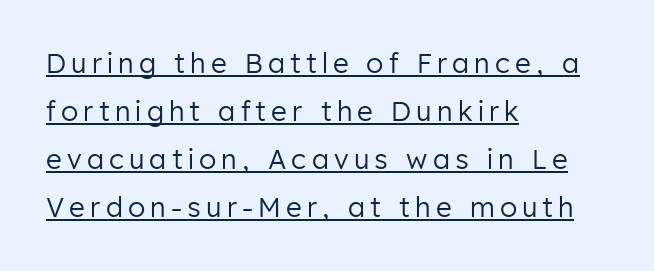
Q: Is the text bold? A: No.
Q: Is the text italic (slanted)? A: No, it is upright.
Q: Is the text underlined? A: Yes.
Q: How is the paragraph aligned? A: Left-aligned.
